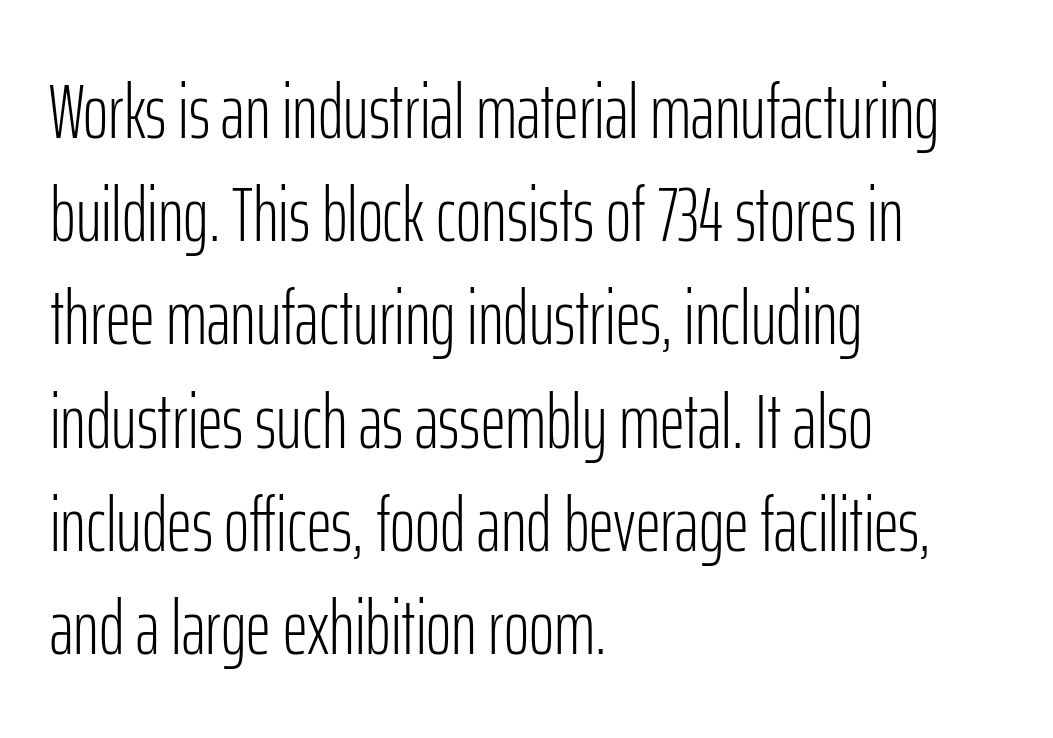
This is the regular roman posture of the typeface. Line beginnings align vertically; line endings do not. Stems and bowls with no extra thickness — not bold. Varying glyph widths throughout — classic text-font behaviour.
